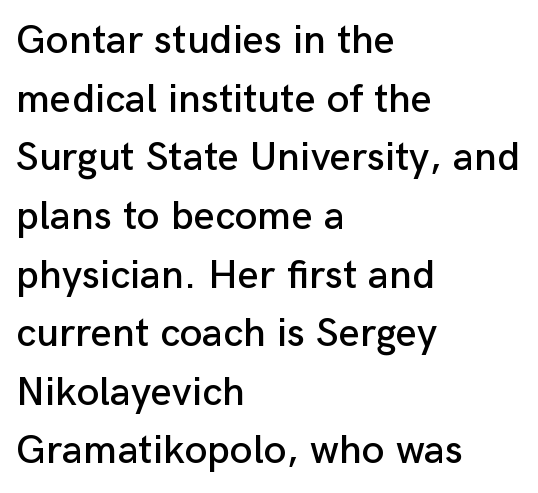
The string is rendered with underlining switched off. This is the regular roman posture of the typeface. The designer went with a sans here, leaving each stem footless. Letter spacing: default. A classic flush-left, rag-right setting is used for this passage. The passage shown stacks its lines at a standard gap.
